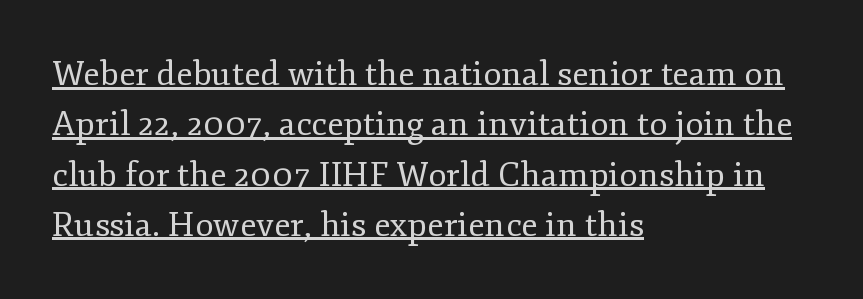
Q: Is the text bold? A: No.
Q: Is the text italic (slanted)? A: No, it is upright.
Q: Is the typeface a serif or a sans-serif typeface? A: Serif.
Q: Is the text underlined? A: Yes.
Q: How is the paragraph aligned? A: Left-aligned.
Q: Is the spacing between letters normal or unusually wide? A: Normal.
Q: Is the spacing between lines tight, normal or loose? A: Normal.
Q: Width (condensed, normal, or wide)? A: Normal.
Q: Stroke contrast? A: Low.
Q: x-height? A: Small.
Q: Monospaced? A: No.
